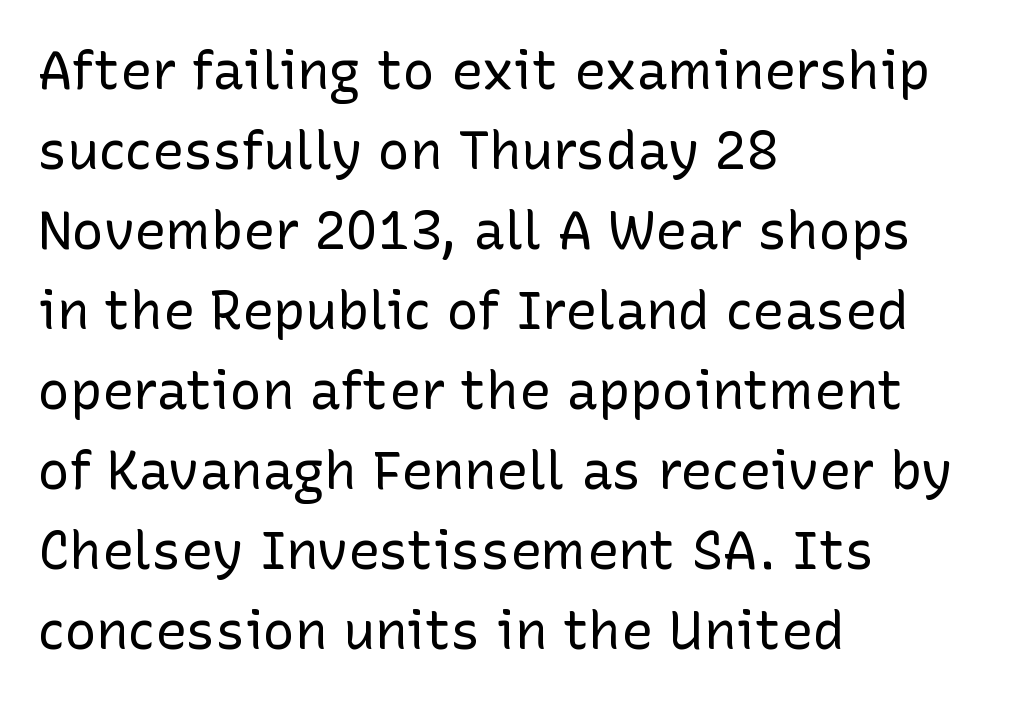
Each letter keeps its own natural width here, so spacing adapts to shape. The rows are spaced the way most documents space them. Which margin do the lines hug? The left one — the right edge is uneven. To sum up the face: it is a sans, with no serifs. Here the glyphs are tracked normally, forming tight word shapes. Beneath every word, the page is bare.
